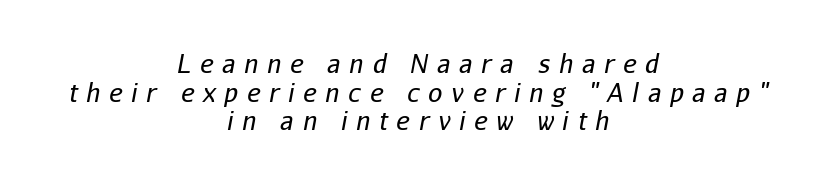
The image shows 25 px text type, italic (leaning right); set centered, tight line spacing (1.15x), unusually wide letter spacing (+0.36 em), not underlined.
